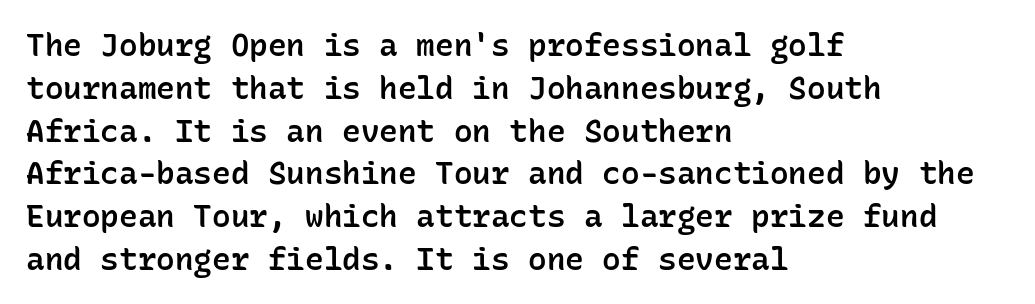
Is this a sans? Yes — the strokes have no serifs. Between one letter and the next there's only the usual sliver of space. Moderately thickened strokes mark this as semibold type. What's the leading like? Ordinary, nothing unusual.
